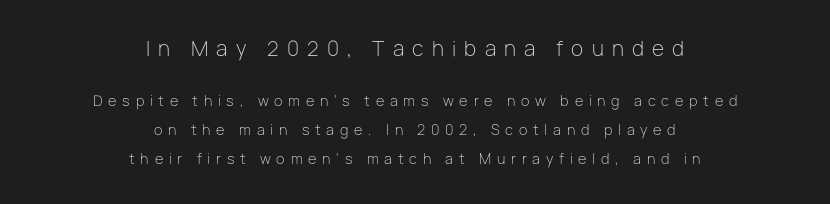
Q: Is the text bold? A: No.
Q: Is the text italic (slanted)? A: No, it is upright.
Q: Is the text underlined? A: No.
Q: How is the paragraph aligned? A: Centered.
Q: Is the spacing between letters normal or unusually wide? A: Unusually wide.
Q: Is the spacing between lines tight, normal or loose? A: Loose.
Q: Which block of text is set in a larger size, the first (top) or the second (bottom)? A: The first (top) one.
